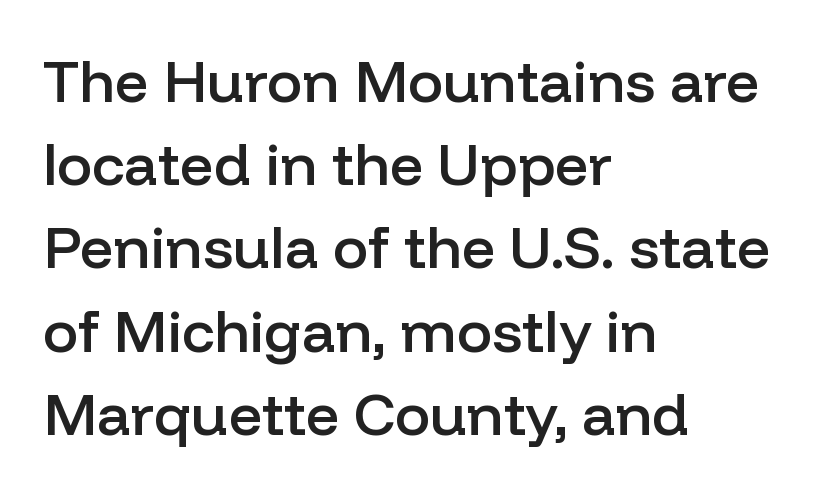
Inter-character spacing is left at the font's built-in metrics. Line beginnings align vertically; line endings do not. Type style note: lacks serifs. Character widths vary here, with narrow letters taking less room than wide ones. In terms of weight, the rendering is demibold, just under bold. The foot of each line stays bare and open.
